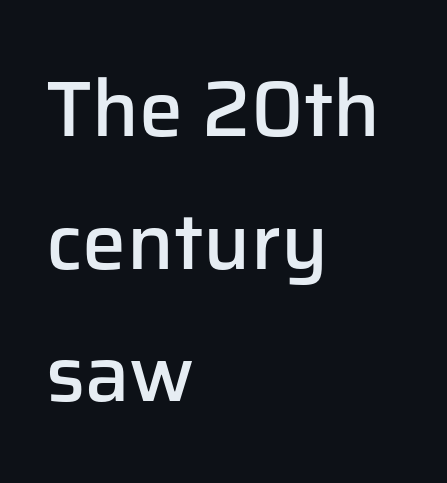
The image shows 79 px semibold sans-serif type, upright; set left-aligned, normal line spacing (1.68x), normal letter spacing, not underlined; low stroke contrast and a medium x-height.
